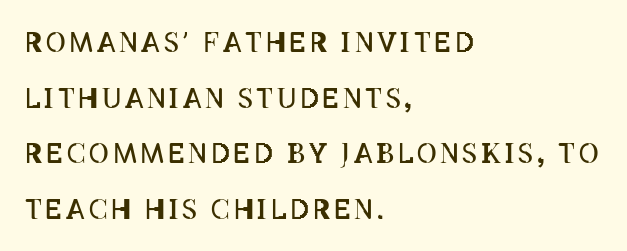
This sample uses an upright cut, with every glyph sitting square on the baseline. Reading down the block, your eye returns to a fixed left position each line. The space directly below the letters is spotless. Stems and bowls with no extra thickness — not bold.
